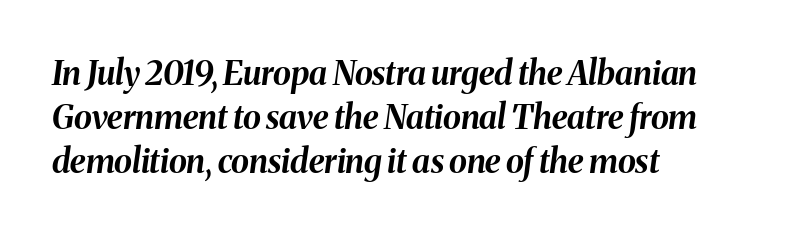
Beneath every word, the page is bare. These lines are rendered in a variable-pitch font. Reading down the block, your eye returns to a fixed left position each line. This sample keeps an unexceptional amount of space between lines. This sample uses plain, unmodified letter spacing. If you drew a line through each stem, it would be angled.
